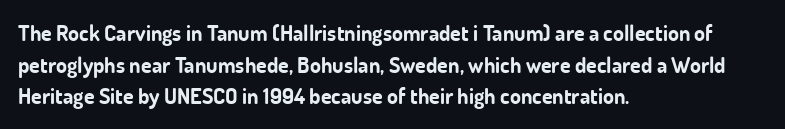
{"italic": "no", "bold": "yes", "underline": "no", "align": "left", "line_spacing": "normal", "line_spacing_ratio": 1.44, "letter_spacing": "normal", "letter_spacing_em": 0.0, "glyph_px": 22}
